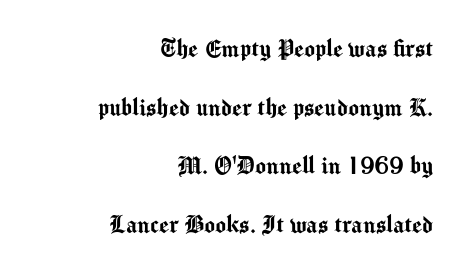
{"serif": "no", "italic": "no", "width": "normal", "stroke_contrast": "medium", "x_height": "medium", "monospaced": "no", "underline": "no", "align": "right", "line_spacing": "loose", "line_spacing_ratio": 2.09, "letter_spacing": "normal", "letter_spacing_em": 0.0, "glyph_px": 28}
